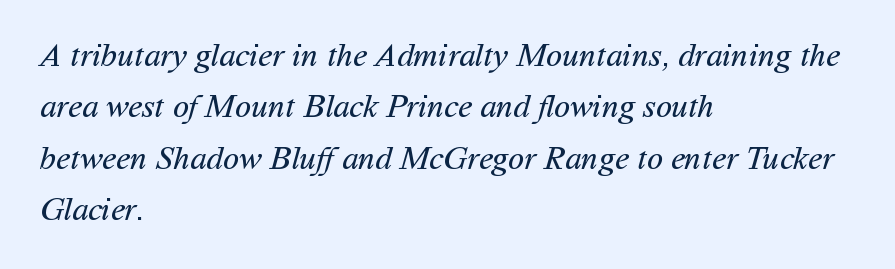
Q: Is the text bold? A: No.
Q: Is the typeface a serif or a sans-serif typeface? A: Sans-serif.
Q: Is the text underlined? A: No.
Q: How is the paragraph aligned? A: Left-aligned.
Q: Is the spacing between letters normal or unusually wide? A: Normal.
Q: Is the spacing between lines tight, normal or loose? A: Normal.
Q: Width (condensed, normal, or wide)? A: Normal.
Q: Stroke contrast? A: Medium.
Q: x-height? A: Medium.
Q: Monospaced? A: No.
